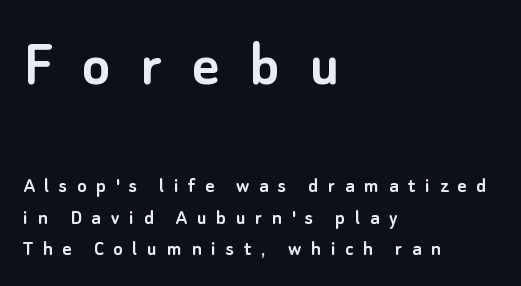
{"serif": "no", "italic": "no", "width": "normal", "stroke_contrast": "low", "x_height": "small", "monospaced": "no", "underline": "no", "align": "left", "line_spacing": "normal", "line_spacing_ratio": 1.43, "letter_spacing": "wide", "letter_spacing_em": 0.44, "larger_block": "first", "size_ratio": 3.05, "glyph_px": 67}
